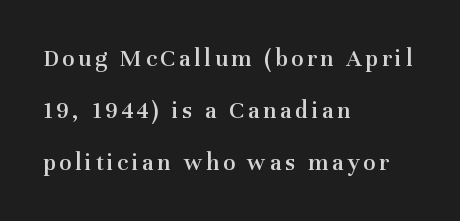
Q: Is the text bold? A: Semi-bold.
Q: Is the text italic (slanted)? A: No, it is upright.
Q: Is the text underlined? A: No.
Q: How is the paragraph aligned? A: Left-aligned.
Q: Is the spacing between lines tight, normal or loose? A: Loose.
